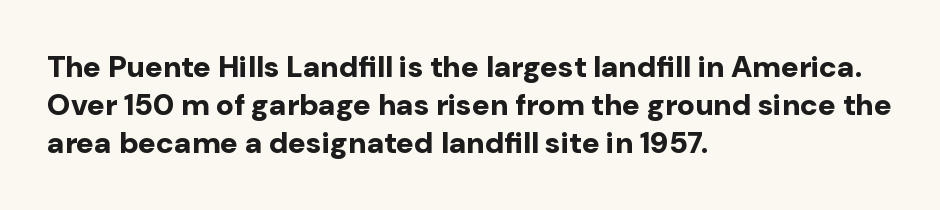
{"serif": "no", "italic": "no", "bold": "yes", "weight": "bold", "width": "normal", "stroke_contrast": "low", "x_height": "medium", "monospaced": "no", "underline": "no", "align": "left", "line_spacing": "normal", "line_spacing_ratio": 1.26, "letter_spacing": "normal", "letter_spacing_em": 0.0, "glyph_px": 30}
